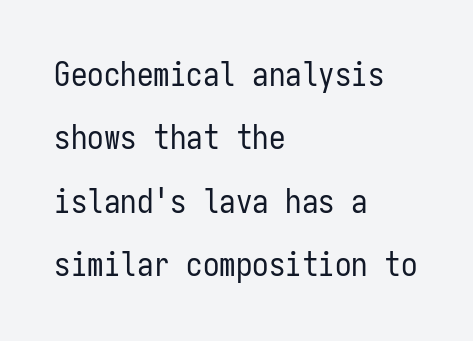
Q: Is the text bold? A: No.
Q: Is the text italic (slanted)? A: No, it is upright.
Q: Is the typeface a serif or a sans-serif typeface? A: Sans-serif.
Q: Is the text underlined? A: No.
Q: How is the paragraph aligned? A: Left-aligned.
Q: Is the spacing between letters normal or unusually wide? A: Normal.
Q: Is the spacing between lines tight, normal or loose? A: Loose.
Q: Width (condensed, normal, or wide)? A: Condensed.
Q: Stroke contrast? A: Low.
Q: x-height? A: Medium.
Q: Monospaced? A: Yes.
